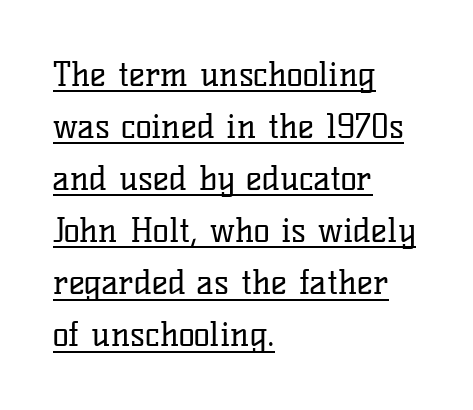
Is there an underline? Yes — a line sits under the letters. Varying glyph widths throughout — classic text-font behaviour. Nobody touched the tracking dial on this one. The letters look calm and open, with moderate or lighter stems. Typeset ragged right — the left edge is the straight one.
